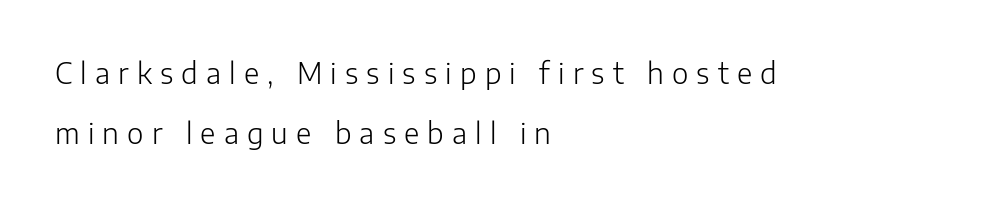
Q: Is the text bold? A: No.
Q: Is the text italic (slanted)? A: No, it is upright.
Q: Is the typeface a serif or a sans-serif typeface? A: Sans-serif.
Q: Is the text underlined? A: No.
Q: How is the paragraph aligned? A: Left-aligned.
Q: Is the spacing between letters normal or unusually wide? A: Unusually wide.
Q: Is the spacing between lines tight, normal or loose? A: Loose.
Q: Width (condensed, normal, or wide)? A: Normal.
Q: Stroke contrast? A: Low.
Q: x-height? A: Medium.
Q: Monospaced? A: No.
